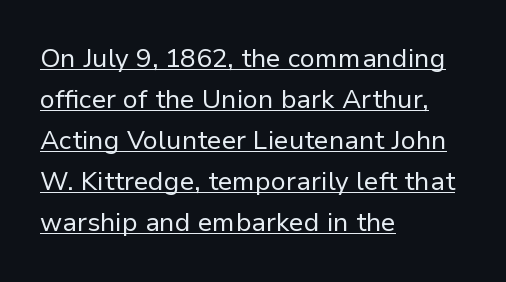
The lines sit at an ordinary, default distance from one another. In designer terms, the underline attribute is active on this setting. The type is set solid horizontally, with unmodified tracking. These lines were composed using upright roman letters. A classic flush-left, rag-right setting is used for this passage.
